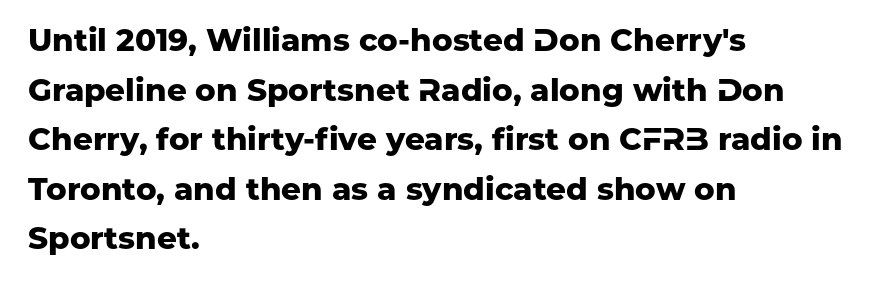
Q: Is the text bold? A: Yes.
Q: Is the text italic (slanted)? A: No, it is upright.
Q: Is the typeface a serif or a sans-serif typeface? A: Sans-serif.
Q: Is the text underlined? A: No.
Q: How is the paragraph aligned? A: Left-aligned.
Q: Is the spacing between letters normal or unusually wide? A: Normal.
Q: Is the spacing between lines tight, normal or loose? A: Normal.
Q: Width (condensed, normal, or wide)? A: Normal.
Q: Stroke contrast? A: Low.
Q: x-height? A: Medium.
Q: Monospaced? A: No.
